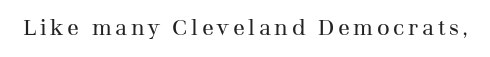
The image shows 22 px text type, upright; set not underlined.
